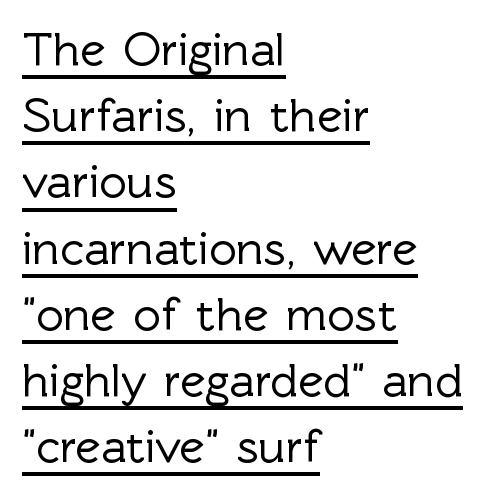
Q: Is the text italic (slanted)? A: No, it is upright.
Q: Is the typeface a serif or a sans-serif typeface? A: Sans-serif.
Q: Is the text underlined? A: Yes.
Q: How is the paragraph aligned? A: Left-aligned.
Q: Is the spacing between letters normal or unusually wide? A: Normal.
Q: Is the spacing between lines tight, normal or loose? A: Normal.
Q: Width (condensed, normal, or wide)? A: Normal.
Q: x-height? A: Medium.
Q: Monospaced? A: No.
